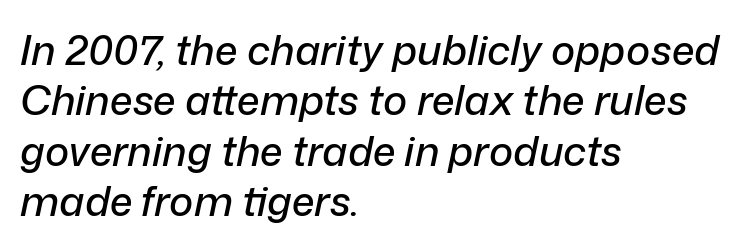
Q: Is the text italic (slanted)? A: Yes, it leans right by about 12 degrees.
Q: Is the text underlined? A: No.
Q: How is the paragraph aligned? A: Left-aligned.
Q: Is the spacing between letters normal or unusually wide? A: Normal.
Q: Width (condensed, normal, or wide)? A: Normal.
Q: Stroke contrast? A: Low.
Q: x-height? A: Medium.
Q: Monospaced? A: No.
